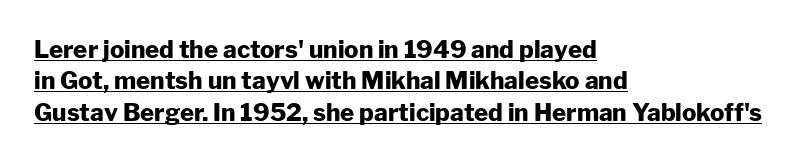
Q: Is the text bold? A: Yes.
Q: Is the text italic (slanted)? A: No, it is upright.
Q: Is the text underlined? A: Yes.
Q: How is the paragraph aligned? A: Left-aligned.
Q: Is the spacing between letters normal or unusually wide? A: Normal.
Q: Is the spacing between lines tight, normal or loose? A: Normal.
